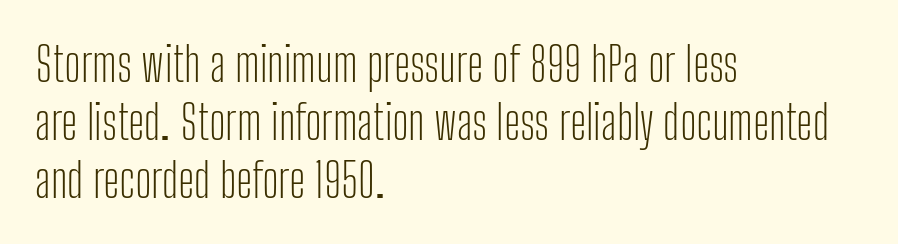
Q: Is the text bold? A: No.
Q: Is the text italic (slanted)? A: No, it is upright.
Q: Is the typeface a serif or a sans-serif typeface? A: Sans-serif.
Q: Is the text underlined? A: No.
Q: How is the paragraph aligned? A: Left-aligned.
Q: Is the spacing between letters normal or unusually wide? A: Normal.
Q: Width (condensed, normal, or wide)? A: Condensed.
Q: Stroke contrast? A: Low.
Q: x-height? A: Medium.
Q: Monospaced? A: No.
